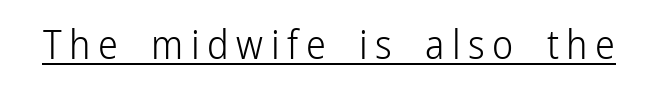
The image shows 40 px light, condensed sans-serif type, upright; set underlined; low stroke contrast and a medium x-height.
